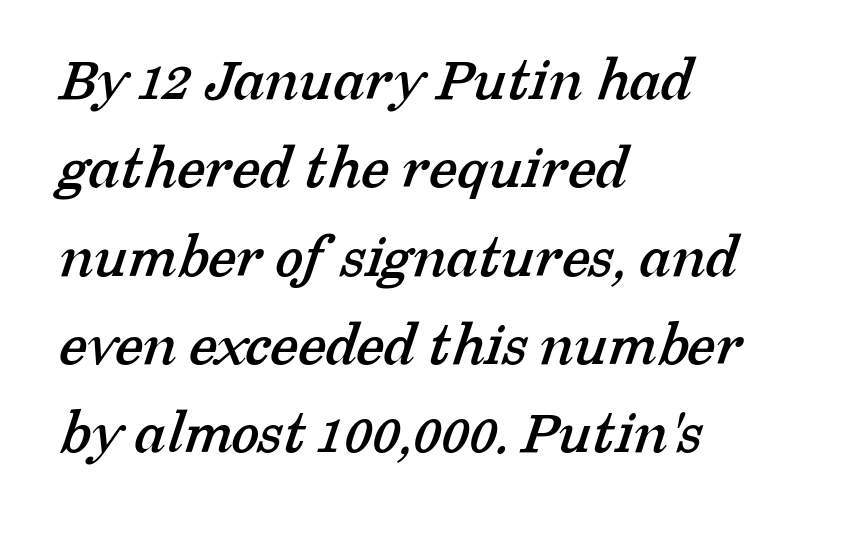
The image shows 64 px serif type; set left-aligned, normal line spacing (1.38x), normal letter spacing, not underlined; low stroke contrast and a medium x-height.
